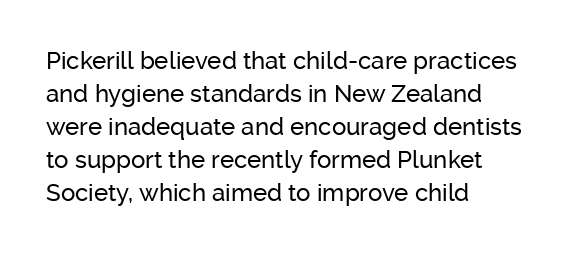
The image shows 24 px text type, upright; set left-aligned, normal line spacing (1.38x), normal letter spacing, not underlined.
